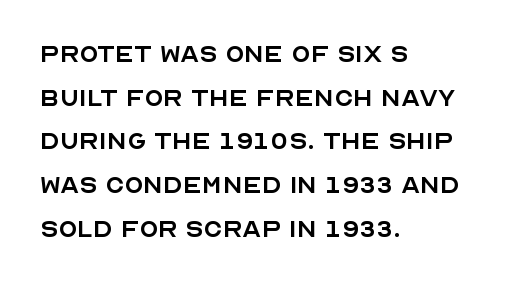
Clear beneath every line of the passage. Character widths vary here, with narrow letters taking less room than wide ones. No chunkiness to these letters — they're not bold. The compositor pushed each line to the left boundary.
